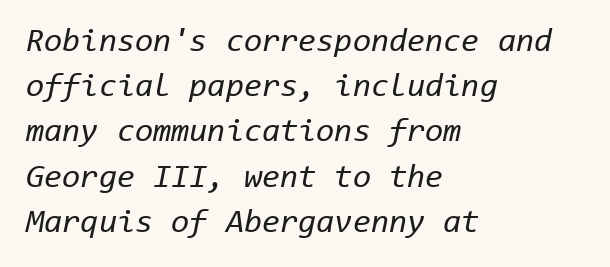
Caption: multi-line text, flush left, ragged right. It's the slanting kind of type. These lines are rendered in a fixed-pitch font. The weight would be labelled regular, book, light, or lighter still. Tracking value appears to be zero — textbook default spacing.
